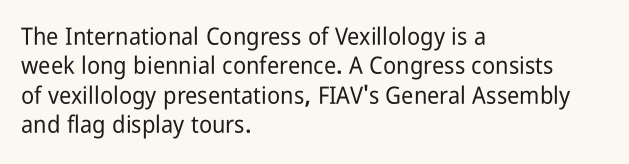
Q: Is the text italic (slanted)? A: No, it is upright.
Q: Is the text underlined? A: No.
Q: How is the paragraph aligned? A: Left-aligned.
Q: Is the spacing between letters normal or unusually wide? A: Normal.
